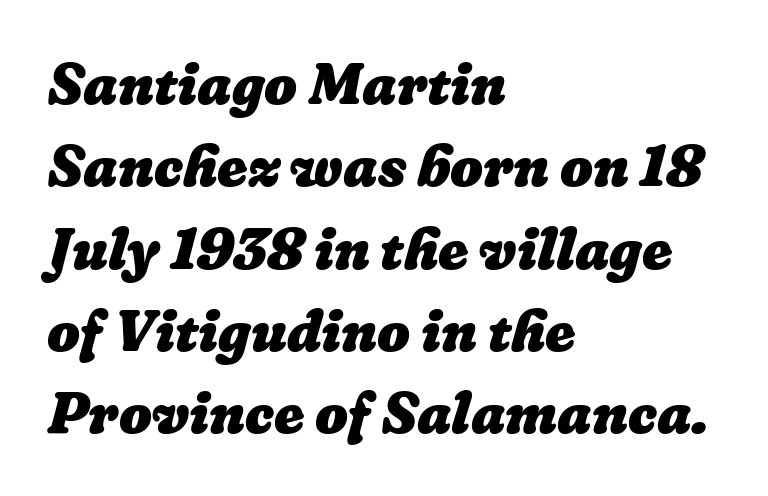
Q: Is the text bold? A: Yes.
Q: Is the text underlined? A: No.
Q: How is the paragraph aligned? A: Left-aligned.
Q: Is the spacing between letters normal or unusually wide? A: Normal.
Q: Is the spacing between lines tight, normal or loose? A: Normal.
Q: Width (condensed, normal, or wide)? A: Normal.
Q: Stroke contrast? A: Low.
Q: x-height? A: Medium.
Q: Monospaced? A: No.
